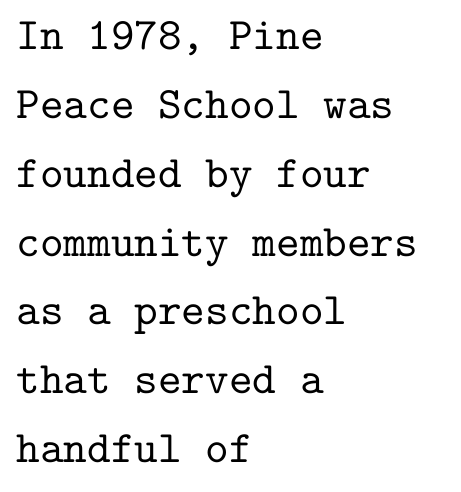
The face used here is rendered with its standard letterfit. The vertical gap from one line to the next is medium. The passage shown is typed in a monospace face where columns stay perfectly aligned. Each letter's strokes conclude with small projecting serifs. Ascenders rise straight up at ninety degrees.
